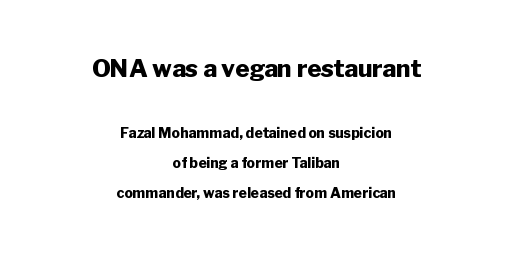
Q: Is the text bold? A: Yes.
Q: Is the text italic (slanted)? A: No, it is upright.
Q: Is the text underlined? A: No.
Q: How is the paragraph aligned? A: Centered.
Q: Is the spacing between letters normal or unusually wide? A: Normal.
Q: Is the spacing between lines tight, normal or loose? A: Loose.
Q: Which block of text is set in a larger size, the first (top) or the second (bottom)? A: The first (top) one.
